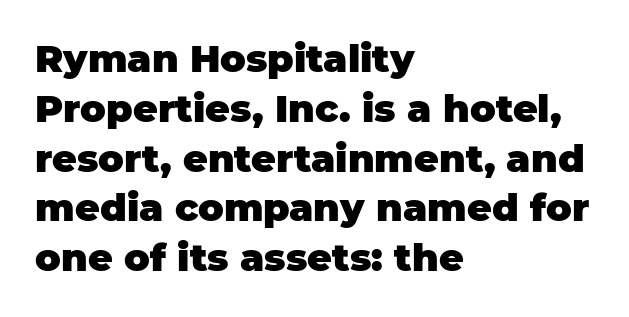
In terms of leading, this rendering sits right in the middle. These lines are rendered in a variable-pitch font. A full-strength bold gives these letters their thick strokes. Tracking value appears to be zero — textbook default spacing.
